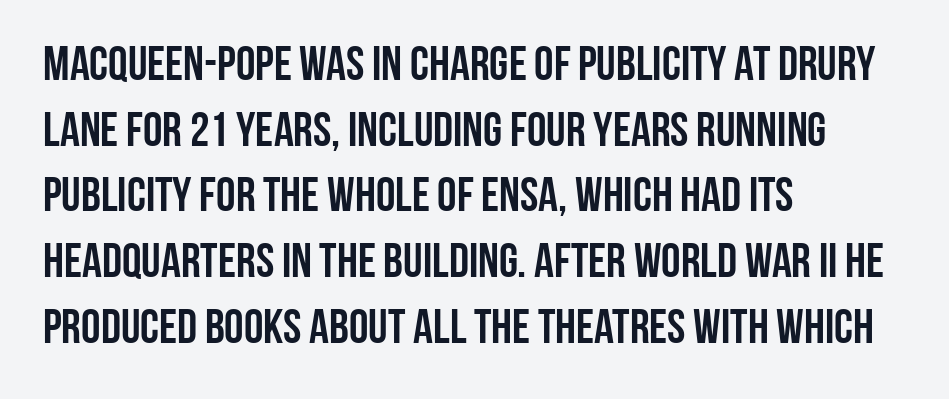
Q: Is the text italic (slanted)? A: No, it is upright.
Q: Is the typeface a serif or a sans-serif typeface? A: Sans-serif.
Q: Is the text underlined? A: No.
Q: How is the paragraph aligned? A: Left-aligned.
Q: Is the spacing between letters normal or unusually wide? A: Normal.
Q: Is the spacing between lines tight, normal or loose? A: Normal.
Q: Width (condensed, normal, or wide)? A: Condensed.
Q: Stroke contrast? A: Low.
Q: x-height? A: Large.
Q: Monospaced? A: No.
